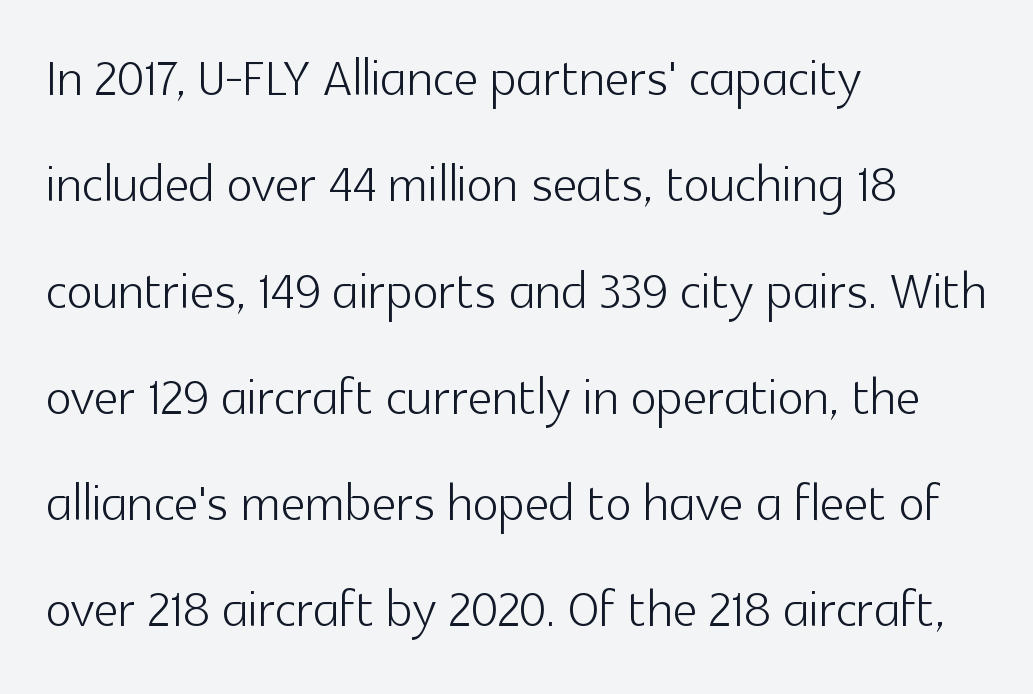
Compared with typical body copy, the letter spacing here is the same. Nobody drew a line under any word here. Successive baselines arrive at the customary interval. Is this a sans? Yes — the strokes have no serifs. Line starts are locked; line ends wander.
